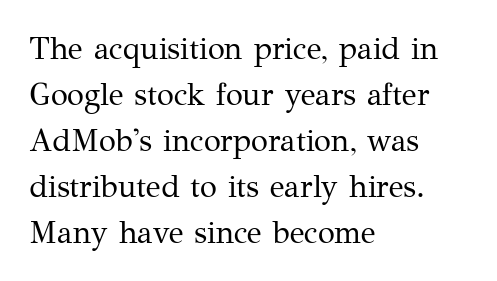
Q: Is the text bold? A: No.
Q: Is the text italic (slanted)? A: No, it is upright.
Q: Is the typeface a serif or a sans-serif typeface? A: Serif.
Q: Is the text underlined? A: No.
Q: How is the paragraph aligned? A: Left-aligned.
Q: Is the spacing between letters normal or unusually wide? A: Normal.
Q: Is the spacing between lines tight, normal or loose? A: Normal.
Q: Width (condensed, normal, or wide)? A: Normal.
Q: Stroke contrast? A: Medium.
Q: x-height? A: Medium.
Q: Monospaced? A: No.
